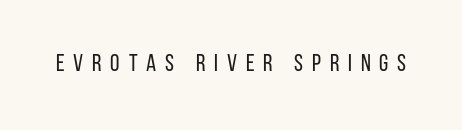
How are the letters spaced? Widely, with obvious added tracking. No chunkiness to these letters — they're not bold. Notice how the stems are strictly vertical — no italics here. The strip under each line holds only bare page.
